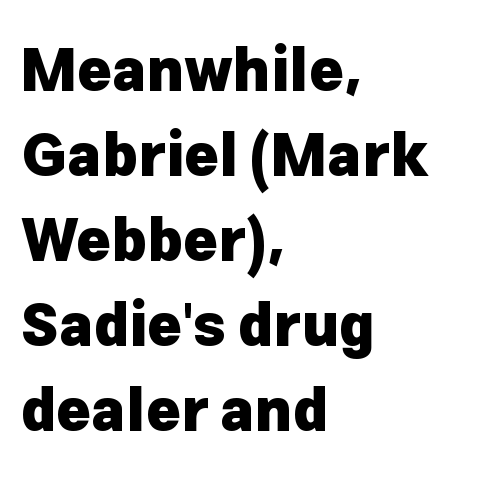
Students, observe: this is what conventionally led text looks like. These lines are rendered in a variable-pitch font. Heavy, bold letterforms. These lines stack with their left ends in a neat column. Quick note: underline off. Nope, not italic — everything's standing straight.
